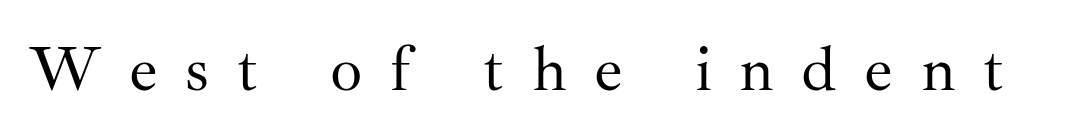
{"serif": "yes", "italic": "no", "bold": "no", "weight": "regular", "width": "normal", "stroke_contrast": "medium", "x_height": "small", "monospaced": "no", "underline": "no", "letter_spacing": "wide", "letter_spacing_em": 0.43, "glyph_px": 64}
